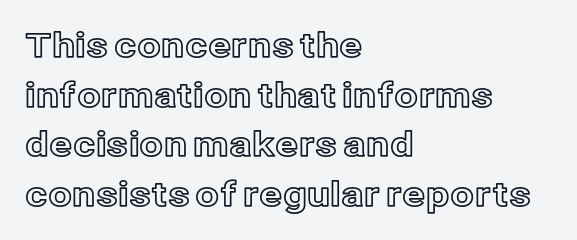
The image shows 34 px text type, upright; set left-aligned, normal line spacing (1.46x), normal letter spacing, not underlined; a medium x-height.
